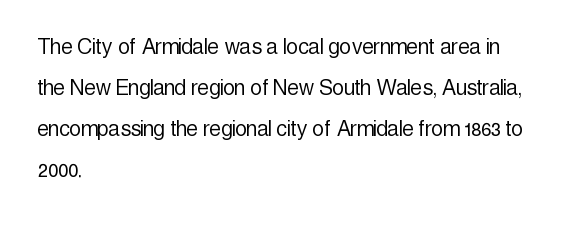
The words here are not underlined. Unbolded letterforms with no extra heft. Quick note: interline space is typical. These lines stack with their left ends in a neat column. Ordinary non-slanted type is in use. Here the glyphs are tracked normally, forming tight word shapes.
